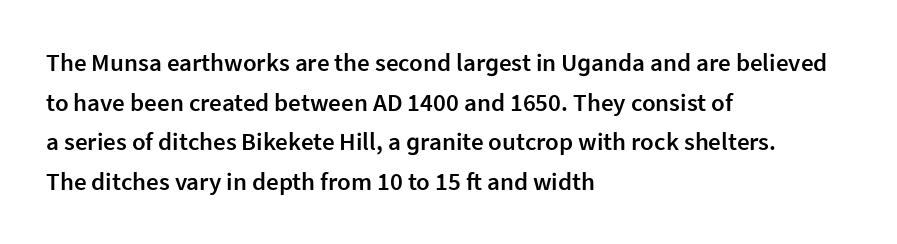
{"italic": "no", "bold": "semi", "underline": "no", "align": "left", "line_spacing": "normal", "line_spacing_ratio": 1.59, "letter_spacing": "normal", "letter_spacing_em": 0.0, "glyph_px": 25}
